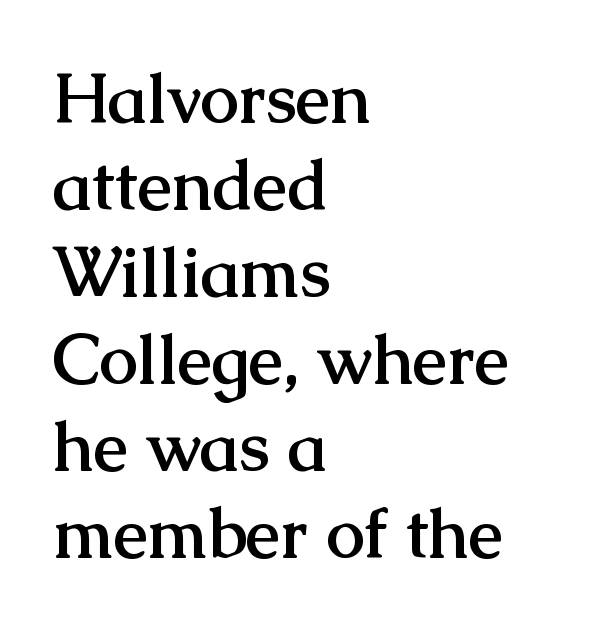
Q: Is the text bold? A: Yes.
Q: Is the text italic (slanted)? A: No, it is upright.
Q: Is the typeface a serif or a sans-serif typeface? A: Serif.
Q: Is the text underlined? A: No.
Q: How is the paragraph aligned? A: Left-aligned.
Q: Is the spacing between letters normal or unusually wide? A: Normal.
Q: Is the spacing between lines tight, normal or loose? A: Normal.
Q: Width (condensed, normal, or wide)? A: Normal.
Q: Stroke contrast? A: Medium.
Q: x-height? A: Medium.
Q: Monospaced? A: No.
